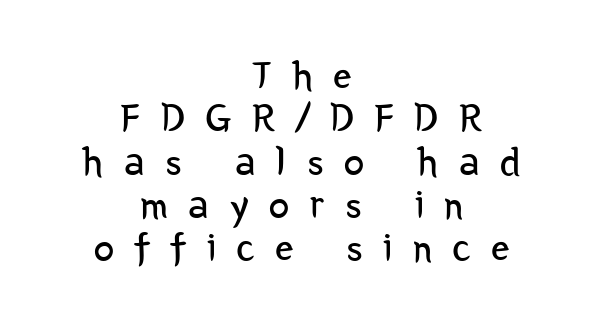
Q: Is the text bold? A: No.
Q: Is the text italic (slanted)? A: No, it is upright.
Q: Is the typeface a serif or a sans-serif typeface? A: Sans-serif.
Q: Is the text underlined? A: No.
Q: How is the paragraph aligned? A: Centered.
Q: Is the spacing between letters normal or unusually wide? A: Unusually wide.
Q: Is the spacing between lines tight, normal or loose? A: Tight.
Q: Width (condensed, normal, or wide)? A: Condensed.
Q: Stroke contrast? A: Low.
Q: x-height? A: Medium.
Q: Monospaced? A: No.
